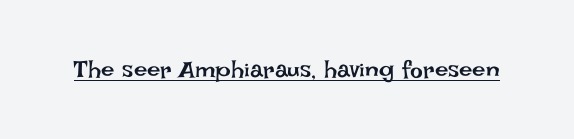
The image shows 24 px text type, upright; set normal letter spacing, underlined.
